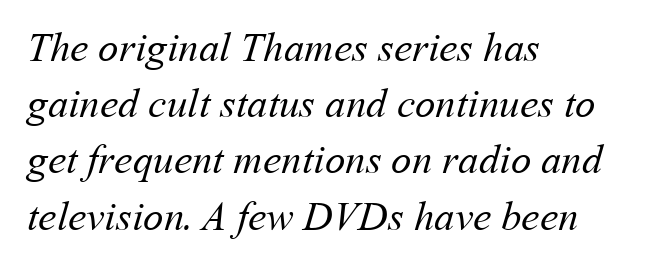
Q: Is the text bold? A: No.
Q: Is the text underlined? A: No.
Q: How is the paragraph aligned? A: Left-aligned.
Q: Is the spacing between letters normal or unusually wide? A: Normal.
Q: Is the spacing between lines tight, normal or loose? A: Normal.
Q: Width (condensed, normal, or wide)? A: Normal.
Q: Stroke contrast? A: Medium.
Q: x-height? A: Medium.
Q: Monospaced? A: No.
